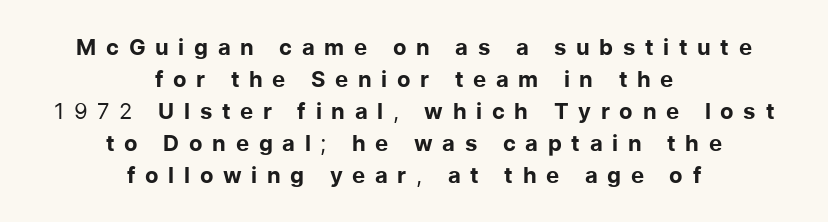
Q: Is the text bold? A: No.
Q: Is the text italic (slanted)? A: No, it is upright.
Q: Is the text underlined? A: No.
Q: How is the paragraph aligned? A: Centered.
Q: Is the spacing between letters normal or unusually wide? A: Unusually wide.
Q: Is the spacing between lines tight, normal or loose? A: Normal.
